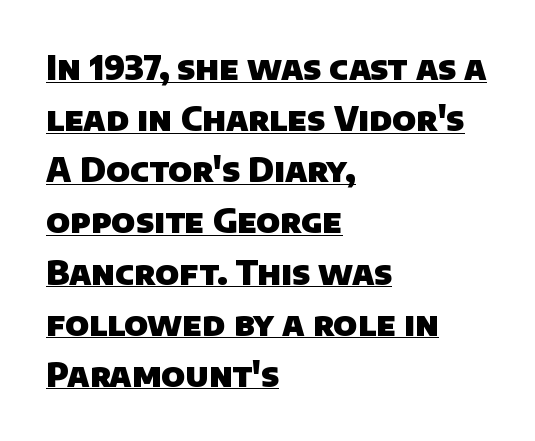
Q: Is the text bold? A: Yes.
Q: Is the typeface a serif or a sans-serif typeface? A: Sans-serif.
Q: Is the text underlined? A: Yes.
Q: How is the paragraph aligned? A: Left-aligned.
Q: Is the spacing between letters normal or unusually wide? A: Normal.
Q: Is the spacing between lines tight, normal or loose? A: Normal.
Q: Width (condensed, normal, or wide)? A: Normal.
Q: Stroke contrast? A: Low.
Q: x-height? A: Large.
Q: Monospaced? A: No.
